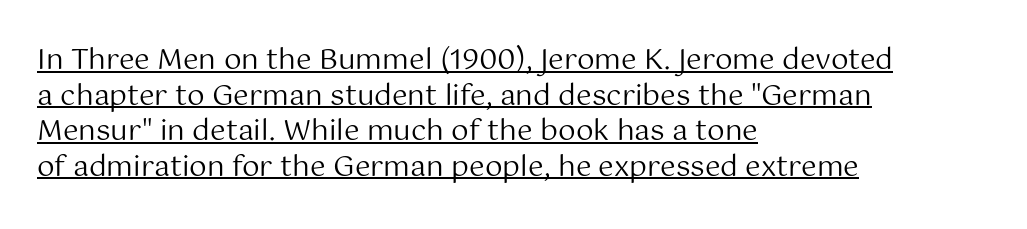
{"serif": "no", "italic": "no", "bold": "no", "weight": "regular", "width": "normal", "stroke_contrast": "medium", "x_height": "medium", "monospaced": "no", "underline": "yes", "align": "left", "line_spacing": "normal", "line_spacing_ratio": 1.27, "letter_spacing": "normal", "letter_spacing_em": 0.0, "glyph_px": 28}
